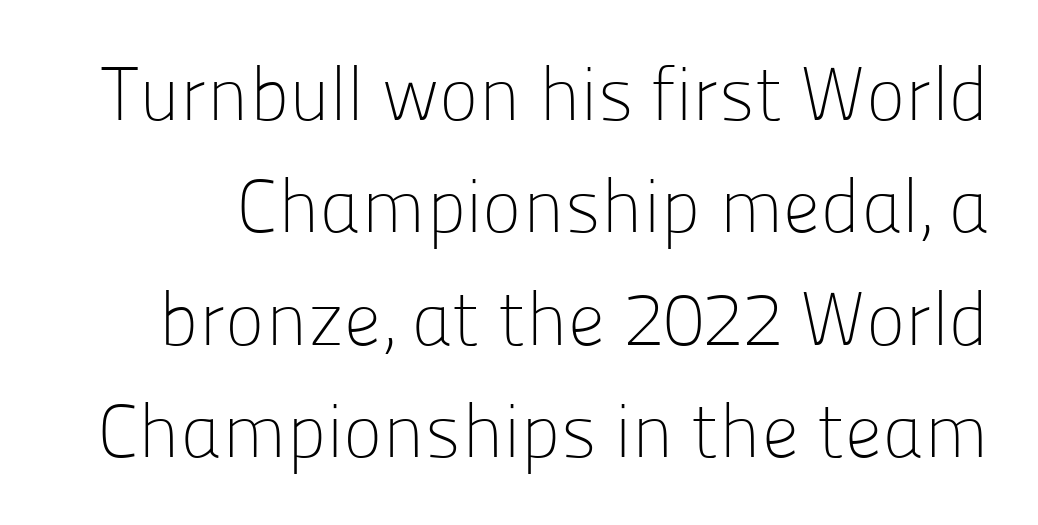
Q: Is the text bold? A: No.
Q: Is the text italic (slanted)? A: No, it is upright.
Q: Is the typeface a serif or a sans-serif typeface? A: Sans-serif.
Q: Is the text underlined? A: No.
Q: Is the spacing between letters normal or unusually wide? A: Normal.
Q: Is the spacing between lines tight, normal or loose? A: Normal.
Q: Width (condensed, normal, or wide)? A: Normal.
Q: Stroke contrast? A: Low.
Q: x-height? A: Medium.
Q: Monospaced? A: No.
